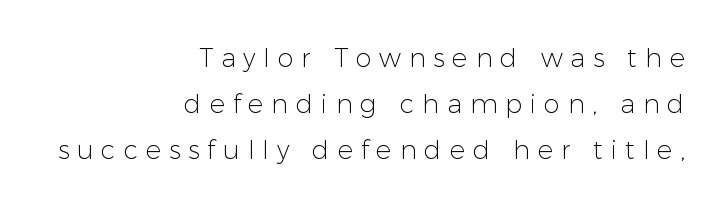
Teacher's note: observe the even right margin — that is flush-right alignment. Display-style spreading of the glyphs; the letterfit is very open. Stem width sits at or under what a default text font uses. The passage shown is not underscored anywhere. Unlike italic type, these characters show no tilt at all.
